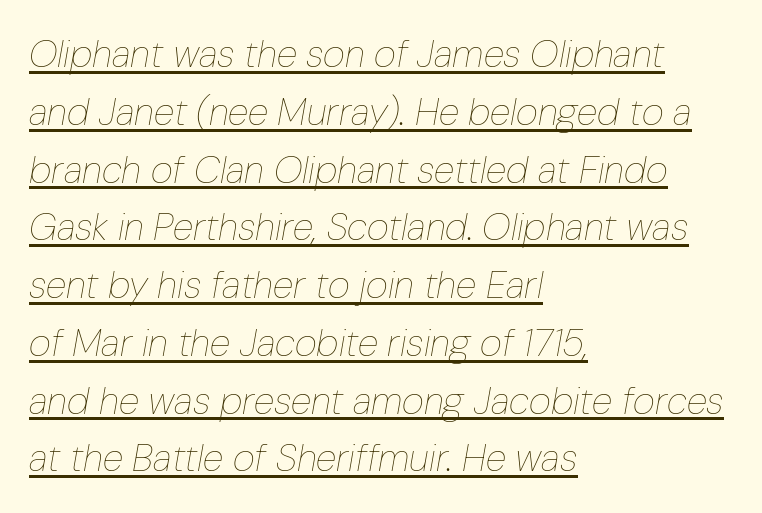
Q: Is the text bold? A: No.
Q: Is the text italic (slanted)? A: Yes, it leans right by about 10 degrees.
Q: Is the text underlined? A: Yes.
Q: How is the paragraph aligned? A: Left-aligned.
Q: Is the spacing between letters normal or unusually wide? A: Normal.
Q: Is the spacing between lines tight, normal or loose? A: Normal.
Q: Width (condensed, normal, or wide)? A: Condensed.
Q: Stroke contrast? A: Low.
Q: x-height? A: Medium.
Q: Monospaced? A: No.
